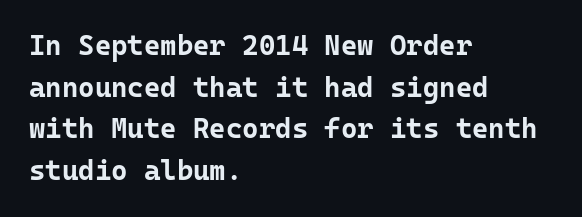
Quick note: not italic, upright. Any mark beneath the type? The region is blank. Serif or sans? Sans — the stroke terminals are bare. Short note: letters normally spaced. The passage is arranged the way most books set body copy — flush left.
